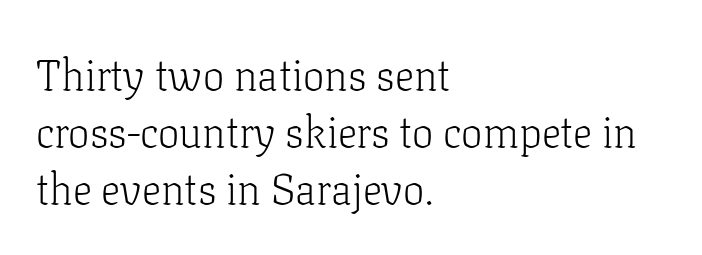
Q: Is the text bold? A: No.
Q: Is the text italic (slanted)? A: No, it is upright.
Q: Is the typeface a serif or a sans-serif typeface? A: Serif.
Q: Is the text underlined? A: No.
Q: How is the paragraph aligned? A: Left-aligned.
Q: Is the spacing between letters normal or unusually wide? A: Normal.
Q: Is the spacing between lines tight, normal or loose? A: Normal.
Q: Width (condensed, normal, or wide)? A: Normal.
Q: Stroke contrast? A: Low.
Q: x-height? A: Medium.
Q: Monospaced? A: No.
